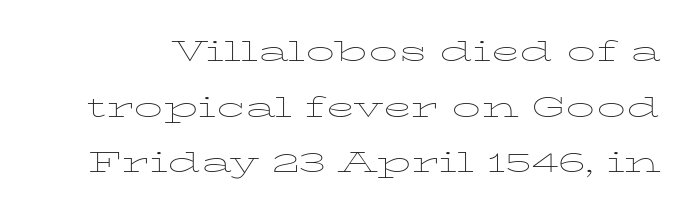
Posture: straight, roman, zero tilt. The horizontal fit of the characters is conventional and even. Small tapered or slab feet sit at the stroke ends, so this counts as serif. No letter is thick-stroked: the sample isn't bold. The rendering uses natural spacing where letterforms have individual widths.
